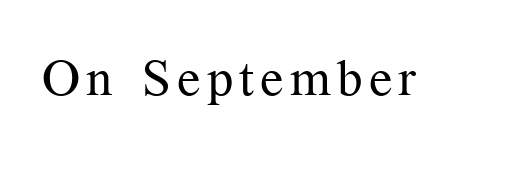
I'd call this a serif setting — the letters wear small feet. The letters look calm and open, with moderate or lighter stems. Nobody drew a line under any word here. Is this a fixed-width face? No — the glyphs have proportional, varying widths.
